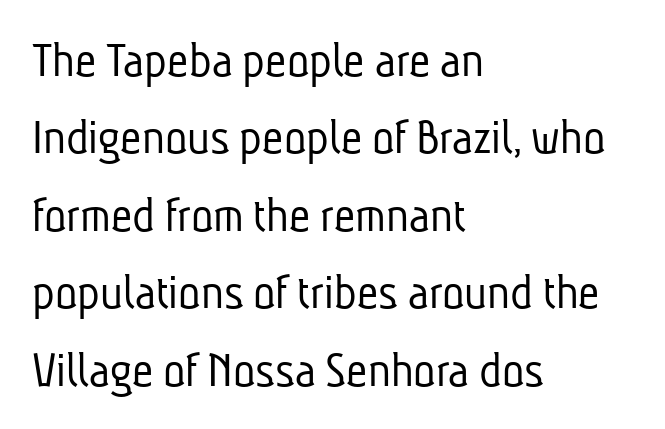
Unlike a traditional serif, this face leaves its strokes unadorned. In terms of leading, this rendering sits right in the middle. Line starts are locked; line ends wander. Caption: face not bold, strokes unweighted.
